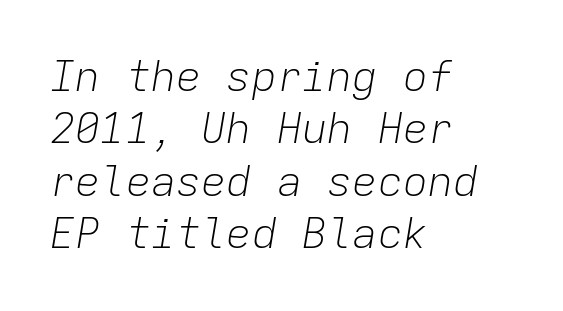
{"italic": "yes", "lean": "right", "slant_degrees": 9, "bold": "no", "weight": "light", "width": "normal", "stroke_contrast": "low", "x_height": "medium", "monospaced": "yes", "underline": "no", "align": "left", "line_spacing": "normal", "line_spacing_ratio": 1.25, "letter_spacing": "normal", "letter_spacing_em": 0.0, "glyph_px": 42}
